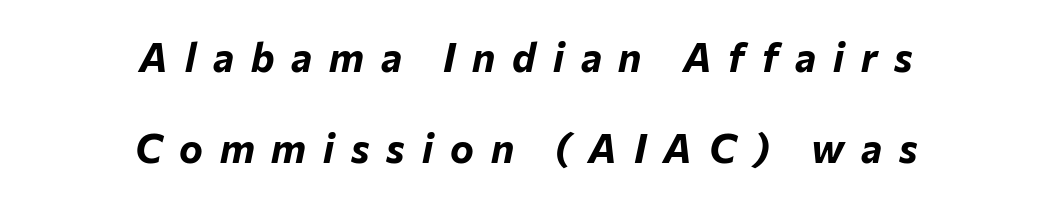
{"italic": "yes", "lean": "right", "slant_degrees": 12, "bold": "yes", "weight": "bold", "width": "normal", "stroke_contrast": "low", "x_height": "medium", "monospaced": "no", "underline": "no", "align": "center", "line_spacing": "loose", "line_spacing_ratio": 2.28, "letter_spacing": "wide", "letter_spacing_em": 0.42, "glyph_px": 40}
